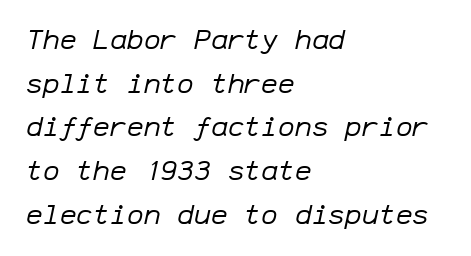
The image shows 28 px regular-weight type, italic (leaning right), monospaced; set left-aligned, normal line spacing (1.56x), normal letter spacing, not underlined; low stroke contrast and a medium x-height.
